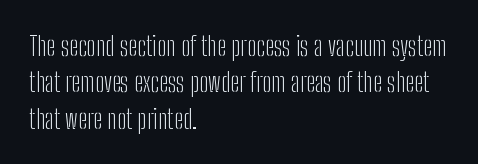
Q: Is the text bold? A: No.
Q: Is the text italic (slanted)? A: No, it is upright.
Q: Is the text underlined? A: No.
Q: How is the paragraph aligned? A: Left-aligned.
Q: Is the spacing between letters normal or unusually wide? A: Normal.
Q: Is the spacing between lines tight, normal or loose? A: Normal.
